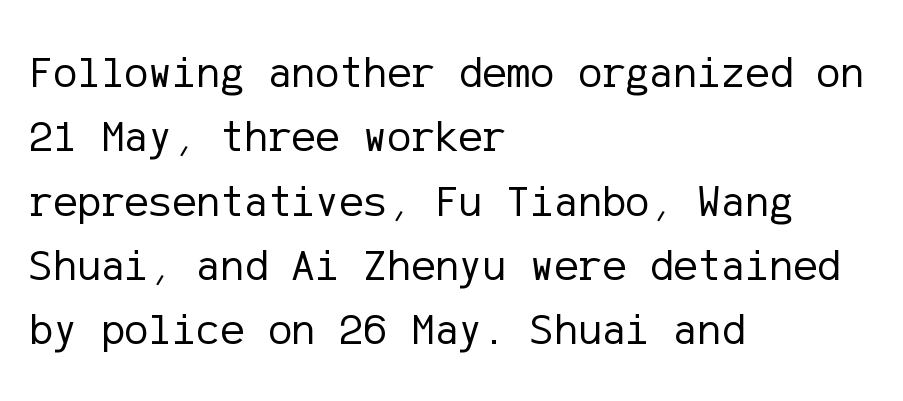
The image shows 45 px regular-weight sans-serif type, upright; set left-aligned, normal line spacing (1.43x), normal letter spacing, not underlined; low stroke contrast and a medium x-height.
